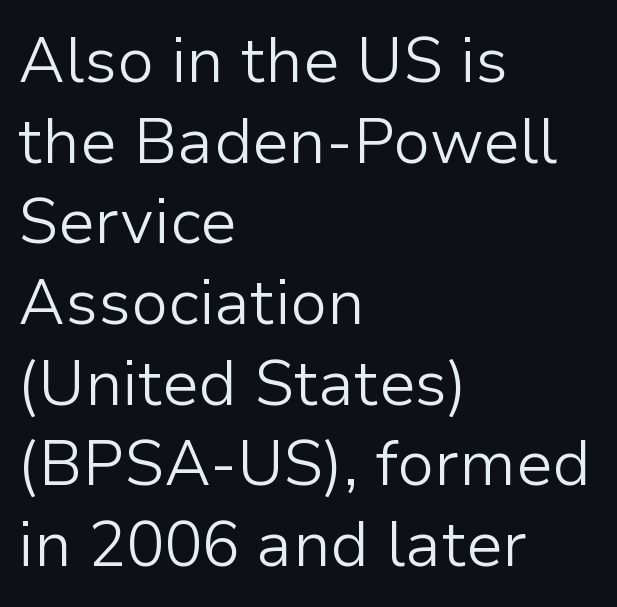
Q: Is the text bold? A: No.
Q: Is the text italic (slanted)? A: No, it is upright.
Q: Is the typeface a serif or a sans-serif typeface? A: Sans-serif.
Q: Is the text underlined? A: No.
Q: How is the paragraph aligned? A: Left-aligned.
Q: Is the spacing between letters normal or unusually wide? A: Normal.
Q: Is the spacing between lines tight, normal or loose? A: Normal.
Q: Width (condensed, normal, or wide)? A: Normal.
Q: Stroke contrast? A: Low.
Q: x-height? A: Medium.
Q: Monospaced? A: No.
